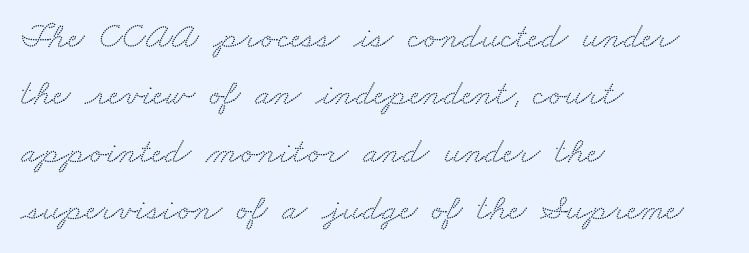
The image shows 37 px wide serif type; set left-aligned, normal line spacing (1.55x), normal letter spacing, not underlined; medium stroke contrast and a small x-height.
